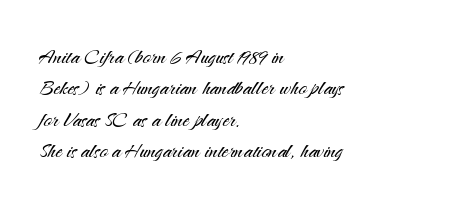
{"bold": "no", "underline": "no", "align": "left", "line_spacing_ratio": 1.21, "letter_spacing": "normal", "letter_spacing_em": 0.0, "glyph_px": 26}
